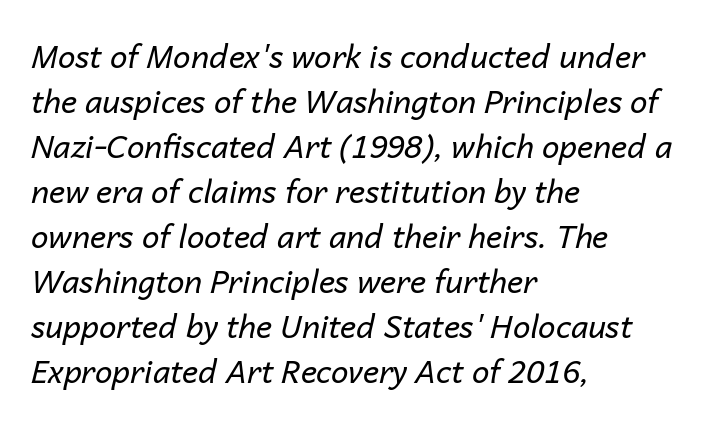
This rendering leaves character spacing at its baseline value. These lines stack with their left ends in a neat column. Evenly set lines give the paragraph a standard silhouette. Descender tails drop into unmarked territory. Ink coverage per letter is moderate at most. The font's italic variant was chosen for this text.
